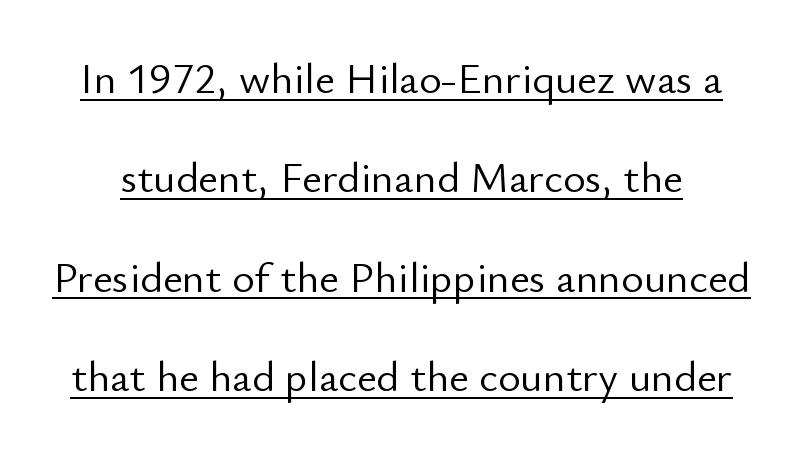
Q: Is the text bold? A: No.
Q: Is the text italic (slanted)? A: No, it is upright.
Q: Is the typeface a serif or a sans-serif typeface? A: Sans-serif.
Q: Is the text underlined? A: Yes.
Q: Is the spacing between letters normal or unusually wide? A: Normal.
Q: Is the spacing between lines tight, normal or loose? A: Loose.
Q: Width (condensed, normal, or wide)? A: Normal.
Q: Stroke contrast? A: Low.
Q: x-height? A: Small.
Q: Monospaced? A: No.
